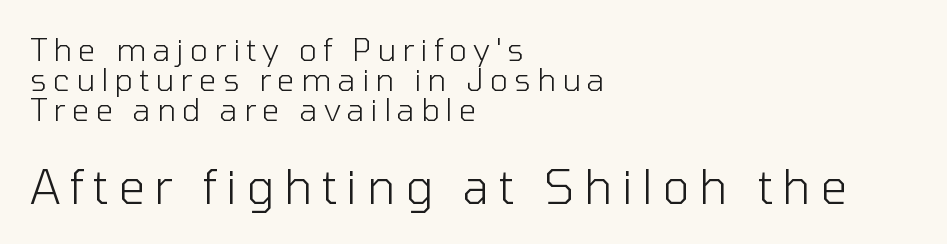
{"serif": "no", "italic": "no", "bold": "no", "weight": "light", "width": "normal", "stroke_contrast": "low", "x_height": "medium", "monospaced": "no", "underline": "no", "align": "left", "line_spacing": "tight", "line_spacing_ratio": 0.96, "letter_spacing": "wide", "letter_spacing_em": 0.2, "larger_block": "second", "size_ratio": 1.52, "glyph_px": 47}
